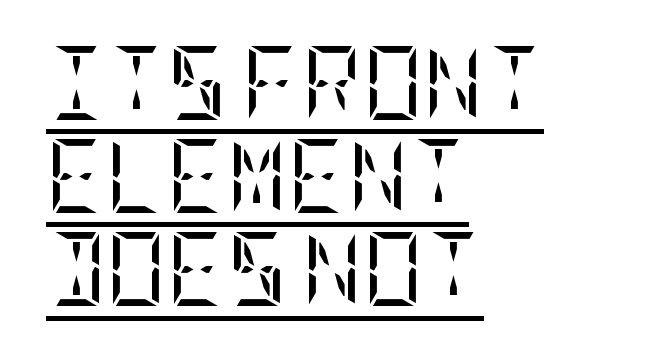
The image shows 74 px regular-weight, condensed serif type, upright; set left-aligned, normal line spacing (1.26x), normal letter spacing, underlined; low stroke contrast and a large x-height.
